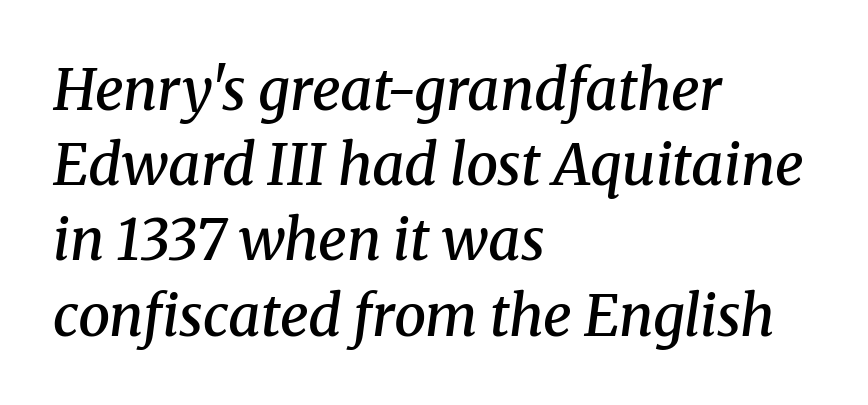
Q: Is the text bold? A: Semi-bold.
Q: Is the text italic (slanted)? A: Yes, it leans right by about 8 degrees.
Q: Is the typeface a serif or a sans-serif typeface? A: Serif.
Q: Is the text underlined? A: No.
Q: How is the paragraph aligned? A: Left-aligned.
Q: Is the spacing between letters normal or unusually wide? A: Normal.
Q: Is the spacing between lines tight, normal or loose? A: Normal.
Q: Width (condensed, normal, or wide)? A: Normal.
Q: Stroke contrast? A: Medium.
Q: x-height? A: Medium.
Q: Monospaced? A: No.
